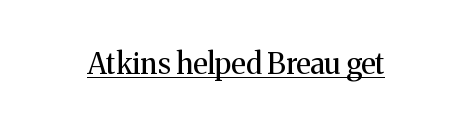
{"serif": "yes", "italic": "no", "bold": "no", "weight": "regular", "width": "normal", "stroke_contrast": "medium", "x_height": "medium", "monospaced": "no", "underline": "yes", "letter_spacing": "normal", "letter_spacing_em": 0.0, "glyph_px": 29}
